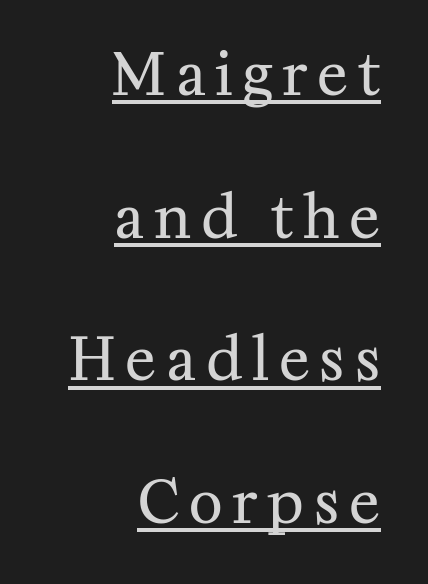
The passage shown is typed in a proportional face where columns would drift. The weight tops out at a normal text grade. The letters carry serifs — small finishing strokes at the ends of their stems. The ragged edge is on the left, which tells us the setting is flush right.
